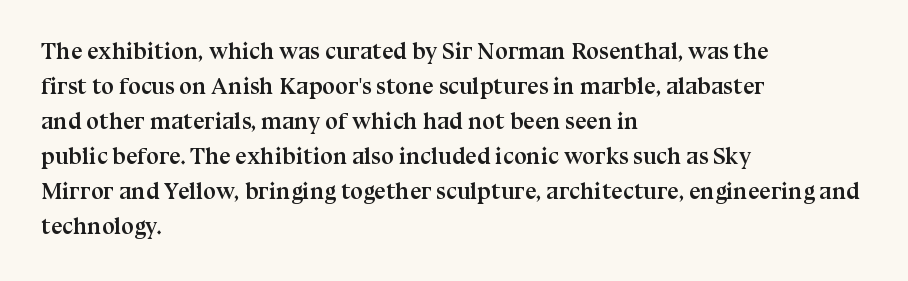
Q: Is the text bold? A: Yes.
Q: Is the text italic (slanted)? A: No, it is upright.
Q: Is the text underlined? A: No.
Q: How is the paragraph aligned? A: Left-aligned.
Q: Is the spacing between letters normal or unusually wide? A: Normal.
Q: Is the spacing between lines tight, normal or loose? A: Normal.
